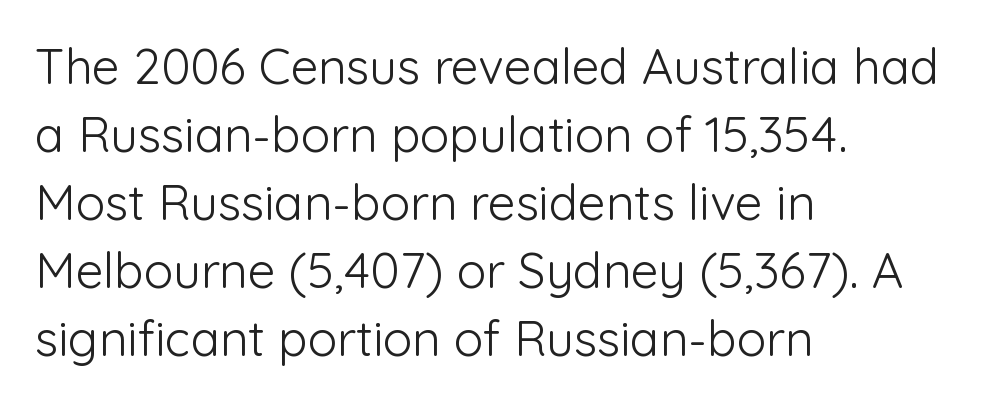
{"serif": "no", "italic": "no", "bold": "no", "weight": "light", "width": "normal", "stroke_contrast": "low", "x_height": "medium", "monospaced": "no", "underline": "no", "align": "left", "line_spacing": "normal", "line_spacing_ratio": 1.39, "letter_spacing": "normal", "letter_spacing_em": 0.0, "glyph_px": 49}
